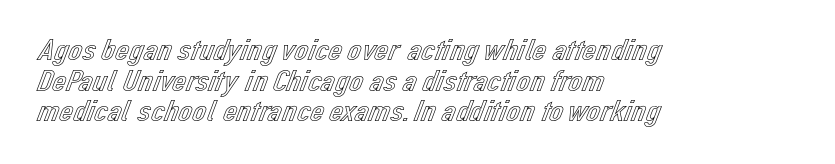
Letters rest on an invisible, unmarked baseline. The designer dialed line spacing down below the default. You could call the tracking neutral — neither tight nor loose.
